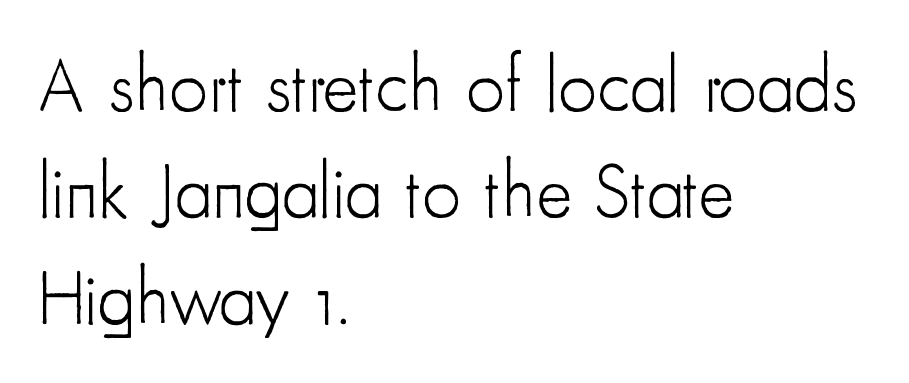
{"serif": "no", "italic": "no", "bold": "no", "weight": "light", "width": "condensed", "stroke_contrast": "low", "x_height": "small", "monospaced": "no", "underline": "no", "align": "left", "line_spacing": "normal", "line_spacing_ratio": 1.4, "letter_spacing": "normal", "letter_spacing_em": 0.0, "glyph_px": 76}
